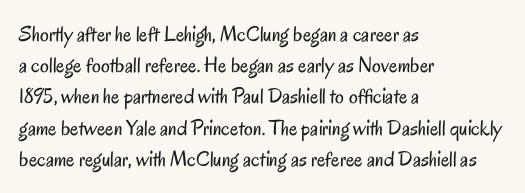
{"italic": "no", "bold": "no", "underline": "no", "align": "left", "line_spacing": "normal", "line_spacing_ratio": 1.42, "letter_spacing": "normal", "letter_spacing_em": 0.0, "glyph_px": 22}
